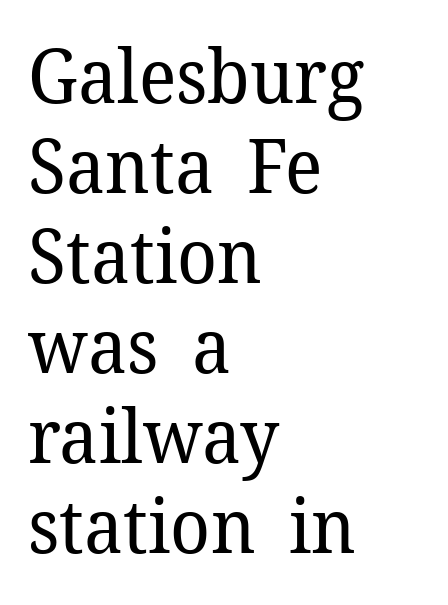
Q: Is the text bold? A: No.
Q: Is the text italic (slanted)? A: No, it is upright.
Q: Is the typeface a serif or a sans-serif typeface? A: Serif.
Q: Is the text underlined? A: No.
Q: How is the paragraph aligned? A: Left-aligned.
Q: Is the spacing between letters normal or unusually wide? A: Normal.
Q: Width (condensed, normal, or wide)? A: Normal.
Q: Stroke contrast? A: Low.
Q: x-height? A: Medium.
Q: Monospaced? A: No.
